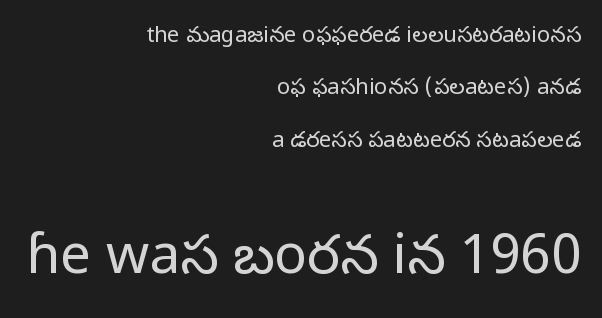
Q: Is the text bold? A: No.
Q: Is the text italic (slanted)? A: No, it is upright.
Q: Is the typeface a serif or a sans-serif typeface? A: Sans-serif.
Q: Is the text underlined? A: No.
Q: How is the paragraph aligned? A: Right-aligned.
Q: Is the spacing between letters normal or unusually wide? A: Normal.
Q: Is the spacing between lines tight, normal or loose? A: Loose.
Q: Which block of text is set in a larger size, the first (top) or the second (bottom)? A: The second (bottom) one.
Q: Width (condensed, normal, or wide)? A: Normal.
Q: Stroke contrast? A: Low.
Q: x-height? A: Medium.
Q: Monospaced? A: No.
